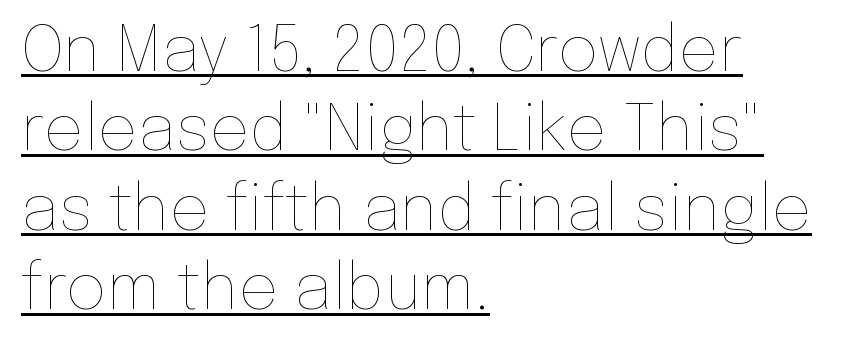
{"italic": "no", "bold": "no", "weight": "thin", "width": "normal", "stroke_contrast": "low", "x_height": "medium", "monospaced": "no", "underline": "yes", "align": "left", "line_spacing": "normal", "line_spacing_ratio": 1.26, "letter_spacing": "normal", "letter_spacing_em": 0.0, "glyph_px": 63}
